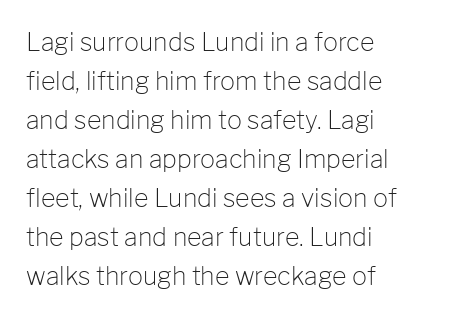
The space between consecutive lines is moderate. In terms of letterspacing, this is plain default setting. This rendering features lettering with no underline. Is the stroke heavy? The answer is a plain regular-or-lighter.
